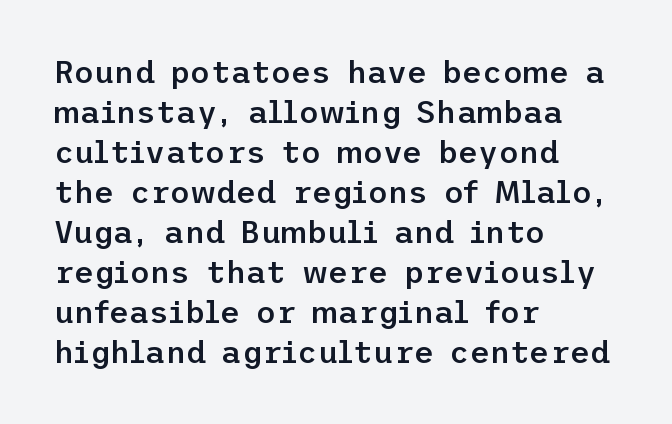
Q: Is the text bold? A: Semi-bold.
Q: Is the text italic (slanted)? A: No, it is upright.
Q: Is the typeface a serif or a sans-serif typeface? A: Sans-serif.
Q: Is the text underlined? A: No.
Q: How is the paragraph aligned? A: Left-aligned.
Q: Is the spacing between letters normal or unusually wide? A: Normal.
Q: Is the spacing between lines tight, normal or loose? A: Normal.
Q: Width (condensed, normal, or wide)? A: Normal.
Q: Stroke contrast? A: Low.
Q: x-height? A: Medium.
